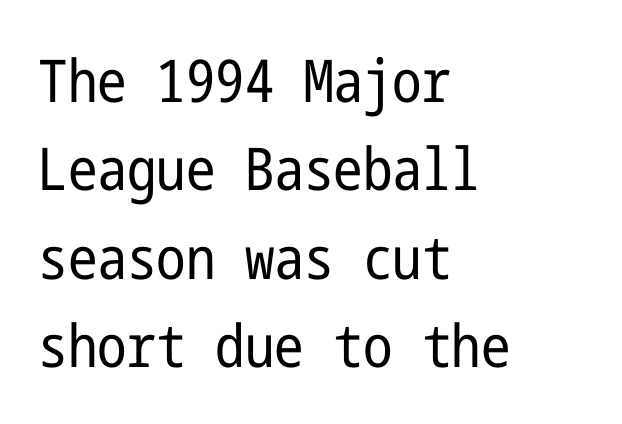
Normally led — the rows are evenly, conventionally spaced. Italic: no, the glyphs are upright roman. Font category for this specimen: sans-serif. Every row of glyphs begins at an identical x-position on the left. The typesetting does not lean heavy: it is not bold. Students, note that the glyphs here touch the page at normal intervals.
